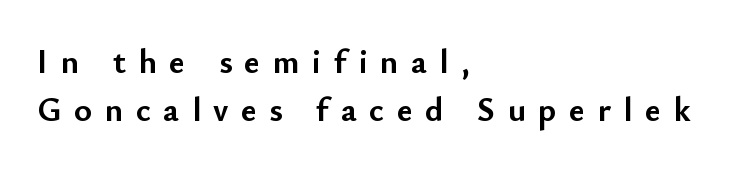
{"serif": "no", "italic": "no", "bold": "yes", "weight": "semibold", "width": "normal", "stroke_contrast": "low", "x_height": "small", "monospaced": "no", "underline": "no", "align": "left", "line_spacing": "normal", "line_spacing_ratio": 1.42, "letter_spacing": "wide", "letter_spacing_em": 0.37, "glyph_px": 34}
